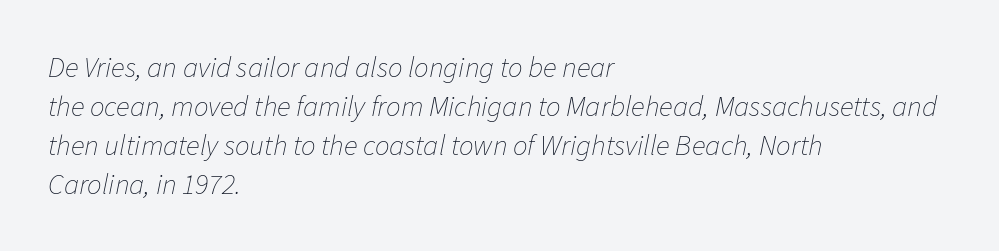
The image shows 29 px thin type, italic (leaning right); set left-aligned, normal line spacing (1.35x), normal letter spacing, not underlined; low stroke contrast and a medium x-height.
